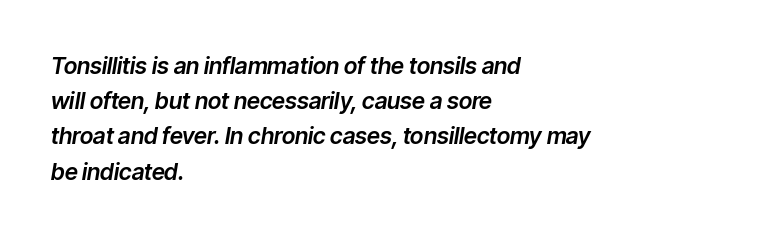
Nothing unusual about the tracking: characters are spaced as the font intends. Reading down the column, the eye jumps a familiar distance to each next line. Descenders hang freely into open space. Compared with ordinary roman type, these characters are visibly tilted. Alignment: flush left.
